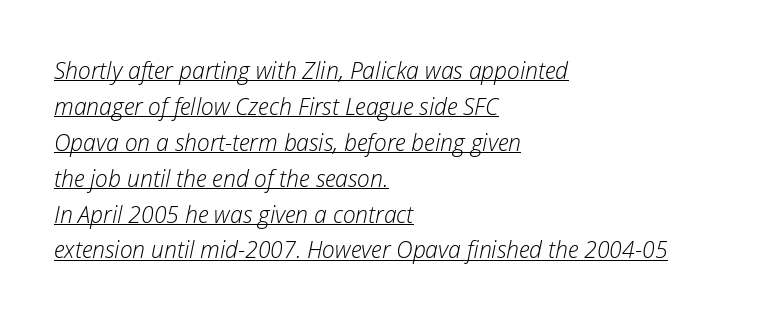
{"italic": "yes", "lean": "right", "slant_degrees": 12, "bold": "no", "underline": "yes", "align": "left", "line_spacing": "normal", "line_spacing_ratio": 1.56, "letter_spacing": "normal", "letter_spacing_em": 0.0, "glyph_px": 23}
